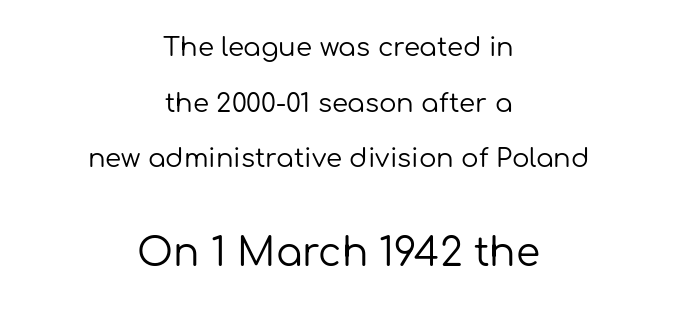
{"serif": "no", "italic": "no", "bold": "no", "weight": "regular", "width": "normal", "stroke_contrast": "low", "x_height": "medium", "monospaced": "no", "underline": "no", "align": "center", "line_spacing": "loose", "line_spacing_ratio": 2.14, "letter_spacing": "normal", "letter_spacing_em": 0.0, "larger_block": "second", "size_ratio": 1.5, "glyph_px": 39}
